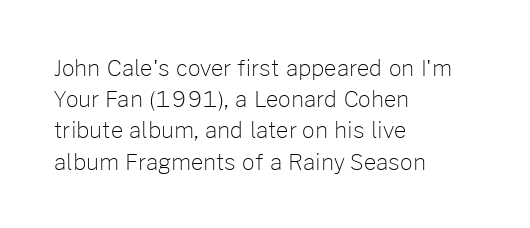
The image shows 22 px text type, upright; set left-aligned, normal line spacing (1.42x), normal letter spacing, not underlined.
